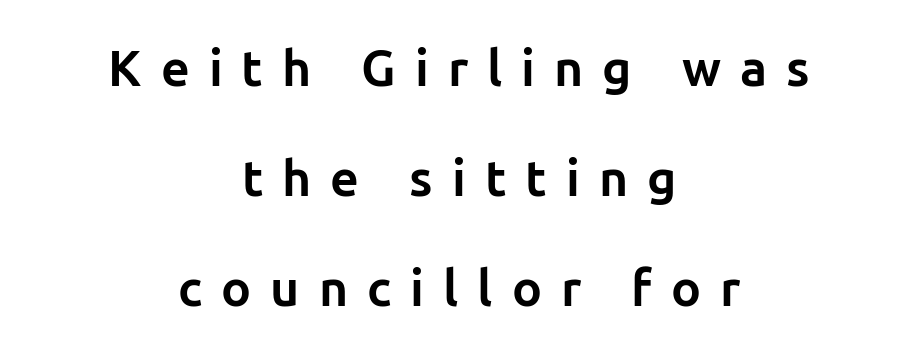
The image shows 50 px bold sans-serif type, upright; set centered, loose line spacing (2.2x), unusually wide letter spacing (+0.38 em), not underlined; low stroke contrast and a medium x-height.
